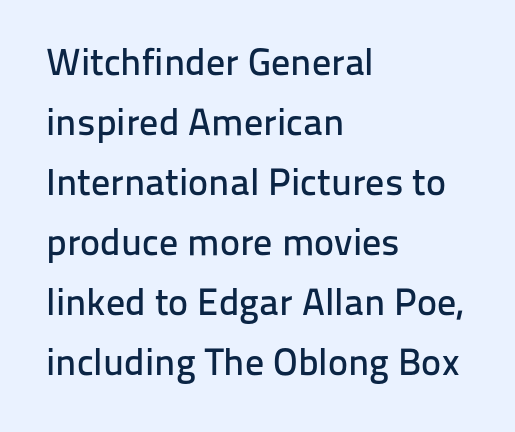
Q: Is the text italic (slanted)? A: No, it is upright.
Q: Is the typeface a serif or a sans-serif typeface? A: Sans-serif.
Q: Is the text underlined? A: No.
Q: How is the paragraph aligned? A: Left-aligned.
Q: Is the spacing between letters normal or unusually wide? A: Normal.
Q: Is the spacing between lines tight, normal or loose? A: Normal.
Q: Width (condensed, normal, or wide)? A: Normal.
Q: Stroke contrast? A: Low.
Q: x-height? A: Medium.
Q: Monospaced? A: No.
